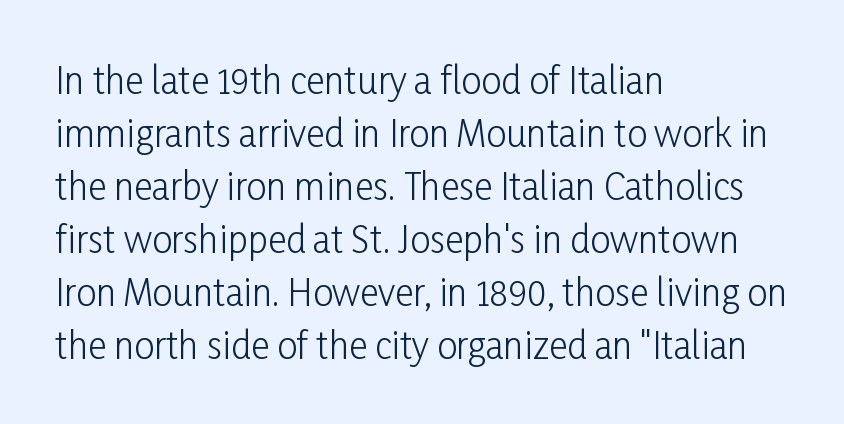
Q: Is the text bold? A: No.
Q: Is the text italic (slanted)? A: No, it is upright.
Q: Is the typeface a serif or a sans-serif typeface? A: Sans-serif.
Q: Is the text underlined? A: No.
Q: How is the paragraph aligned? A: Left-aligned.
Q: Is the spacing between letters normal or unusually wide? A: Normal.
Q: Is the spacing between lines tight, normal or loose? A: Normal.
Q: Width (condensed, normal, or wide)? A: Condensed.
Q: Stroke contrast? A: Low.
Q: x-height? A: Medium.
Q: Monospaced? A: No.
